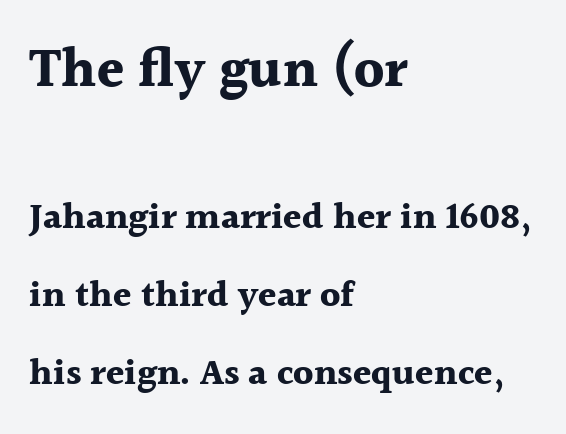
Type style note: has serifs. Weight: bold. Characters remain perfectly vertical along every line. A typesetter would call this leading open, well beyond the default. A bare baseline throughout the passage. Default kerning and tracking; the words read as compact shapes.
